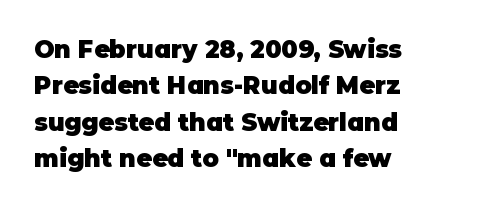
{"italic": "no", "bold": "yes", "underline": "no", "align": "left", "line_spacing": "normal", "line_spacing_ratio": 1.52, "letter_spacing": "normal", "letter_spacing_em": 0.0, "glyph_px": 24}
